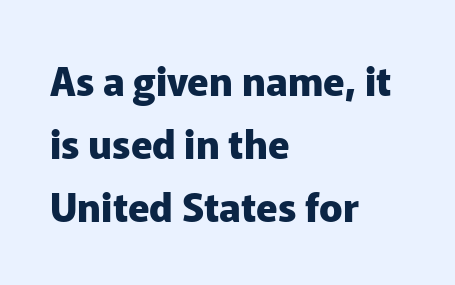
The lettering holds an erect, upright posture throughout. One glance says typical: line gaps are just what's usual. The passage shown is typed in a proportional face where columns would drift. These words are printed bold, with thick strokes throughout. Typeset ragged right — the left edge is the straight one. No extra tracking has been applied to these lines.
